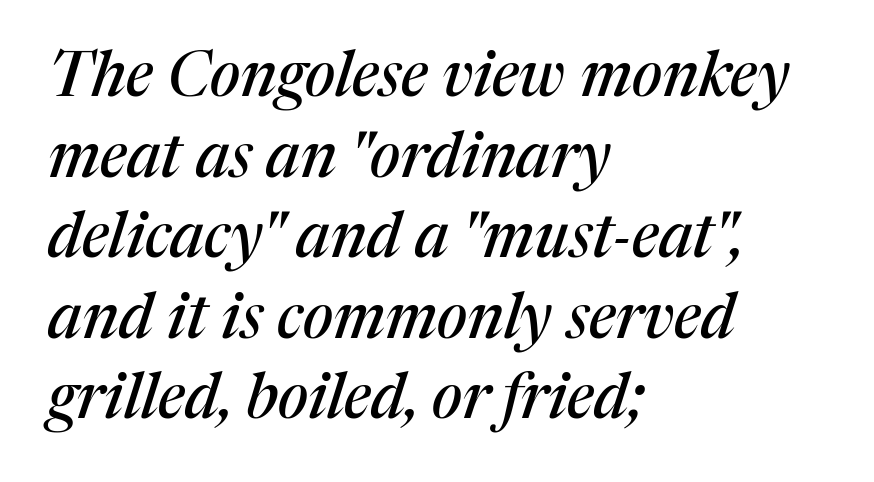
The image shows 62 px serif type, italic (leaning right); set left-aligned, normal line spacing (1.3x), normal letter spacing, not underlined; medium stroke contrast and a medium x-height.
